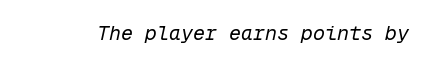
Words appear dense and cohesive because spacing is normal. The area under the type is left untouched. The strokes are not fattened; the text isn't bold. The whole block is typeset with a tilt.
